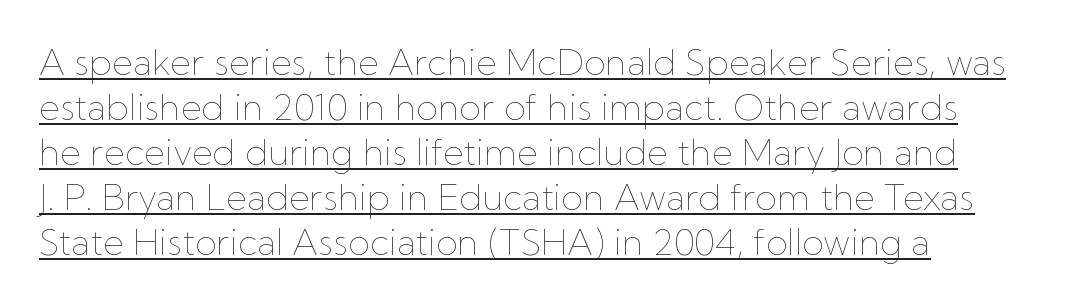
Compared with a centered layout, this one pins lines to the left instead. These lines sit exactly where default settings would place them. Rendered with straight, roman letterforms. No extra tracking has been applied to these lines. Bold? No — there's no thickening of the strokes. This sample has the flowing, uneven cadence of proportional lettering.
